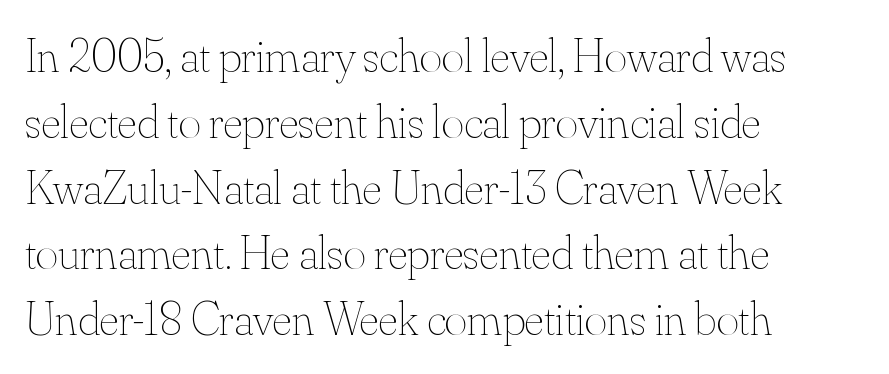
The image shows 48 px thin type, upright; set left-aligned, normal line spacing (1.37x), normal letter spacing, not underlined; medium stroke contrast and a small x-height.
